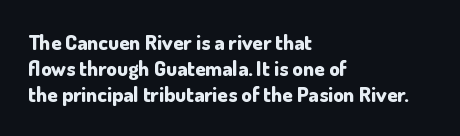
Does the weight exceed regular? Yes, all the way to bold. A typesetter would mark this as roman, not italic. The glyphs are unaccompanied by any horizontal stroke below them. Interline gaps are of average width in this sample. The horizontal fit of the characters is conventional and even.
